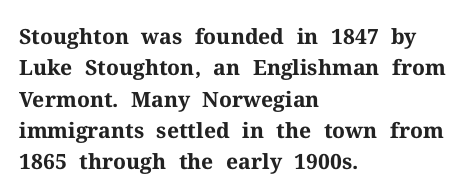
The image shows 21 px bold type, upright; set left-aligned, normal line spacing (1.49x), normal letter spacing, not underlined.
